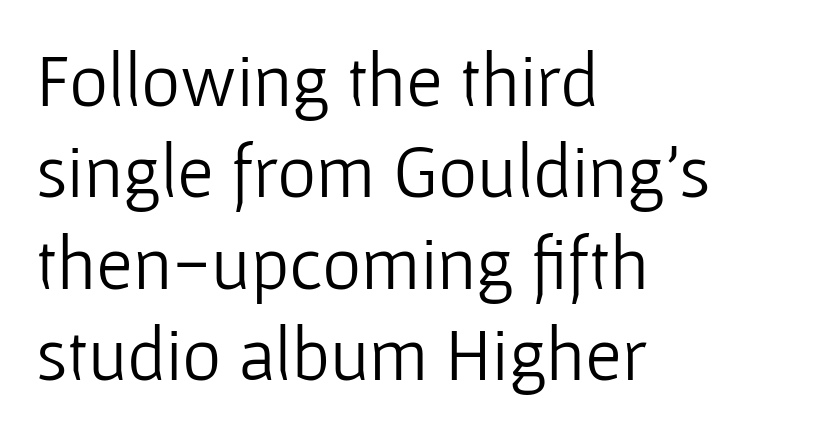
Caption: standard tracking, unaltered. Does the lettering tilt? It doesn't — this is upright. A student would call this left alignment; a typographer would say flush left, rag right. A typesetter would call this proportional, since set widths differ per character.
